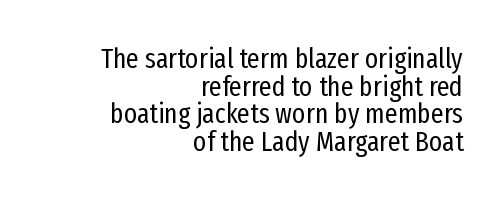
You can tell from the bare stems that sans-serif type was used. This rendering uses right alignment, leaving the left contour irregular. No heavy texture on the line: the type isn't bold. This sample has the flowing, uneven cadence of proportional lettering.
